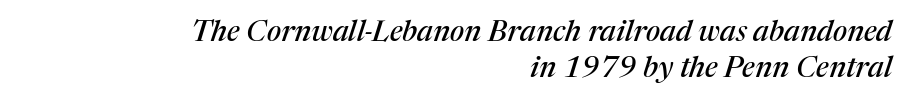
Q: Is the text italic (slanted)? A: Yes, it leans right by about 17 degrees.
Q: Is the typeface a serif or a sans-serif typeface? A: Serif.
Q: Is the text underlined? A: No.
Q: How is the paragraph aligned? A: Right-aligned.
Q: Is the spacing between letters normal or unusually wide? A: Normal.
Q: Is the spacing between lines tight, normal or loose? A: Normal.
Q: Width (condensed, normal, or wide)? A: Normal.
Q: Stroke contrast? A: Medium.
Q: x-height? A: Medium.
Q: Monospaced? A: No.
